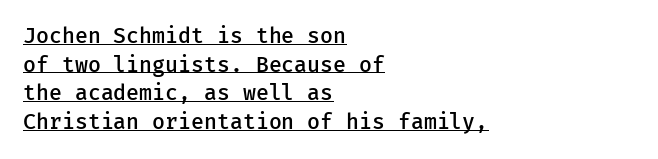
Q: Is the text bold? A: Semi-bold.
Q: Is the text italic (slanted)? A: No, it is upright.
Q: Is the text underlined? A: Yes.
Q: How is the paragraph aligned? A: Left-aligned.
Q: Is the spacing between letters normal or unusually wide? A: Normal.
Q: Is the spacing between lines tight, normal or loose? A: Normal.
